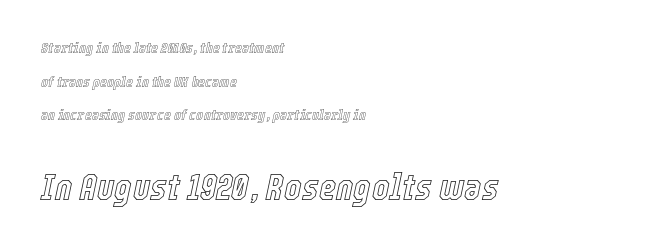
An italicized treatment has been applied to the whole sample. Leading: increased. The designer gave the closing block more size than the opening block. The ragged edge is on the right, which tells us the setting is flush left. The rendering keeps characters at their native spacing.
